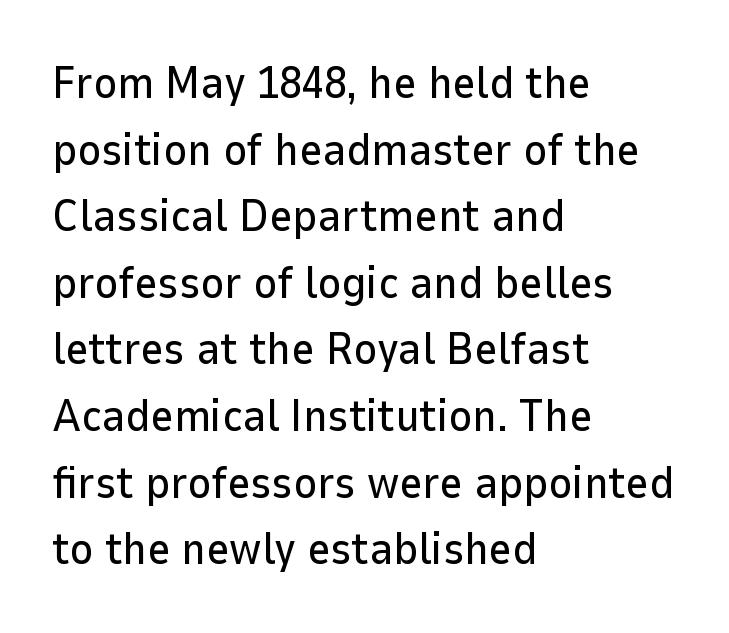
Q: Is the text italic (slanted)? A: No, it is upright.
Q: Is the typeface a serif or a sans-serif typeface? A: Sans-serif.
Q: Is the text underlined? A: No.
Q: How is the paragraph aligned? A: Left-aligned.
Q: Is the spacing between letters normal or unusually wide? A: Normal.
Q: Is the spacing between lines tight, normal or loose? A: Normal.
Q: Width (condensed, normal, or wide)? A: Normal.
Q: Stroke contrast? A: Low.
Q: x-height? A: Medium.
Q: Monospaced? A: No.
